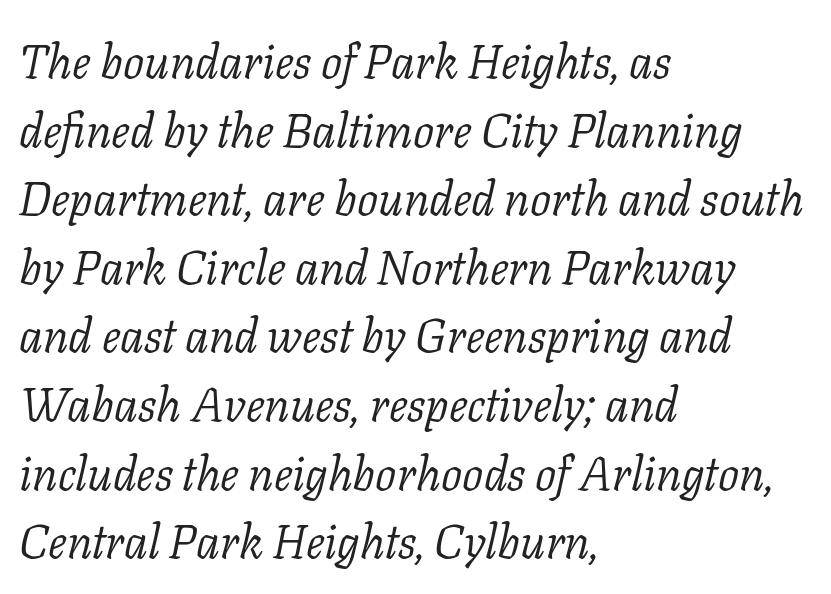
Q: Is the text bold? A: No.
Q: Is the text italic (slanted)? A: Yes, it leans right by about 11 degrees.
Q: Is the typeface a serif or a sans-serif typeface? A: Serif.
Q: Is the text underlined? A: No.
Q: How is the paragraph aligned? A: Left-aligned.
Q: Is the spacing between letters normal or unusually wide? A: Normal.
Q: Is the spacing between lines tight, normal or loose? A: Normal.
Q: Width (condensed, normal, or wide)? A: Normal.
Q: Stroke contrast? A: Low.
Q: x-height? A: Medium.
Q: Monospaced? A: No.
